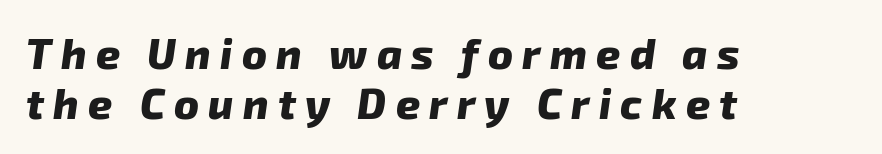
The zone under the glyphs is completely vacant. Unlike a traditional serif, this face leaves its strokes unadorned. The setting favours the left margin, as ordinary paragraphs usually do. I'd describe the lettering as bold — thick and assertive. The gaps between neighbouring characters are conspicuously large.
